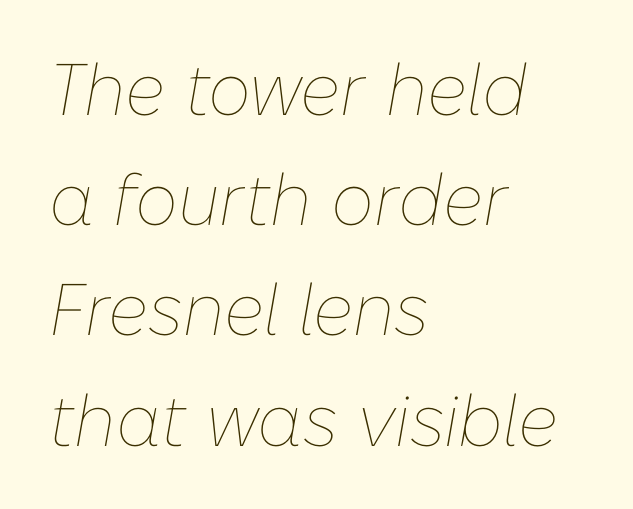
Q: Is the text bold? A: No.
Q: Is the text italic (slanted)? A: Yes, it leans right by about 10 degrees.
Q: Is the text underlined? A: No.
Q: How is the paragraph aligned? A: Left-aligned.
Q: Is the spacing between letters normal or unusually wide? A: Normal.
Q: Is the spacing between lines tight, normal or loose? A: Normal.
Q: Width (condensed, normal, or wide)? A: Normal.
Q: Stroke contrast? A: Low.
Q: x-height? A: Medium.
Q: Monospaced? A: No.
